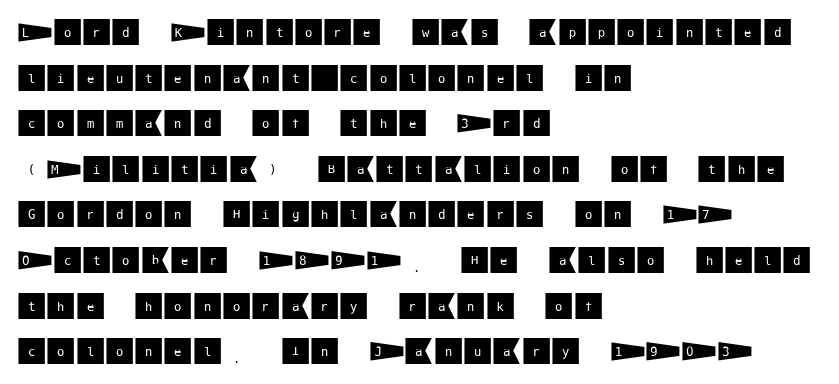
Q: Is the text italic (slanted)? A: No, it is upright.
Q: Is the typeface a serif or a sans-serif typeface? A: Sans-serif.
Q: Is the text underlined? A: No.
Q: How is the paragraph aligned? A: Left-aligned.
Q: Is the spacing between letters normal or unusually wide? A: Normal.
Q: Is the spacing between lines tight, normal or loose? A: Normal.
Q: Width (condensed, normal, or wide)? A: Normal.
Q: Stroke contrast? A: Medium.
Q: x-height? A: Large.
